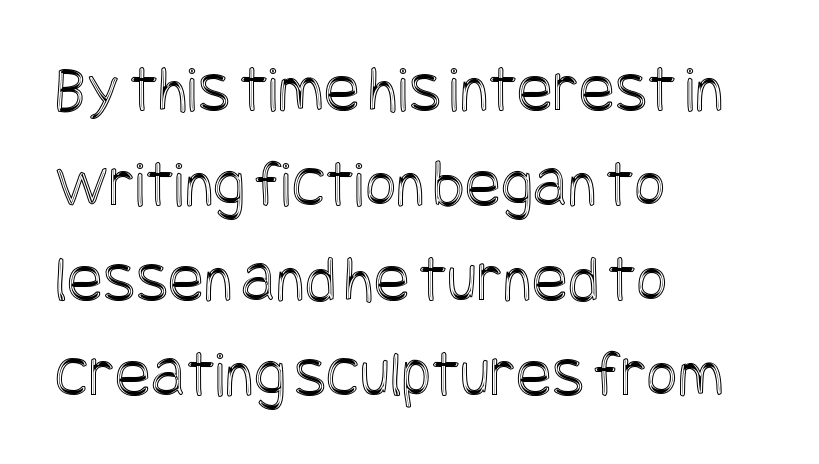
The image shows 67 px condensed type, upright; set left-aligned, normal line spacing (1.42x), normal letter spacing, not underlined; a large x-height.
